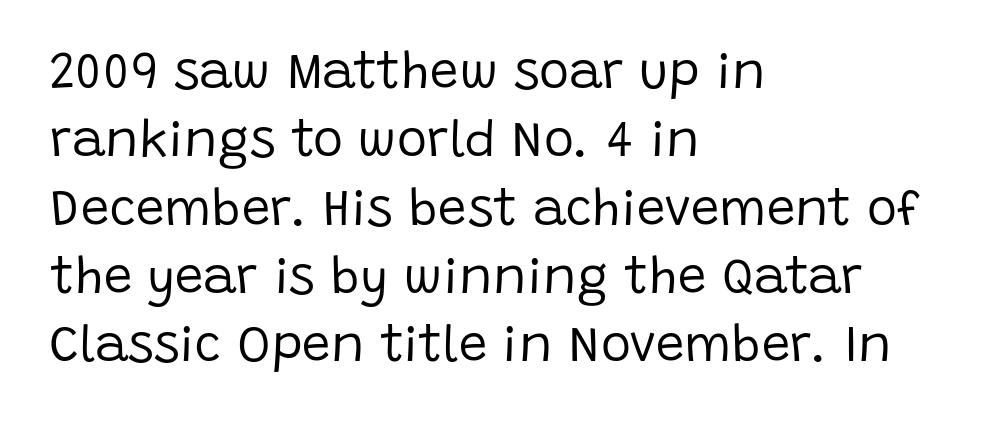
The image shows 51 px regular-weight sans-serif type, upright; set left-aligned, normal line spacing (1.34x), normal letter spacing, not underlined; low stroke contrast and a large x-height.
